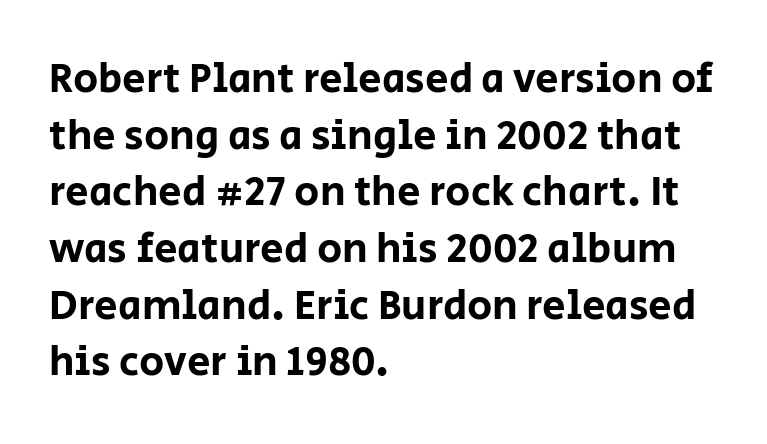
{"serif": "no", "italic": "no", "width": "normal", "stroke_contrast": "low", "x_height": "large", "monospaced": "no", "underline": "no", "align": "left", "line_spacing": "normal", "line_spacing_ratio": 1.35, "letter_spacing": "normal", "letter_spacing_em": 0.0, "glyph_px": 42}
